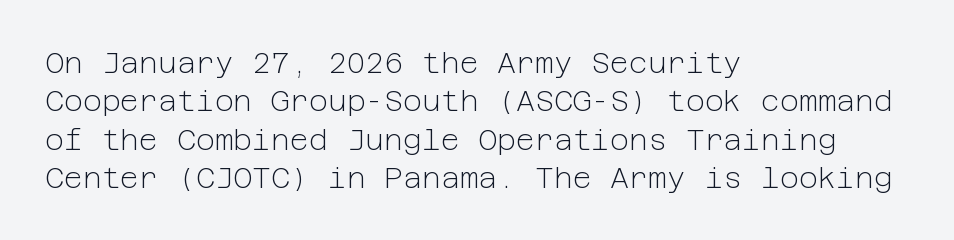
Decoration check: the copy has no underline. Caption: multi-line text, flush left, ragged right. A typesetter would call this zero additional tracking. Baseline-to-baseline distance is the conventional proportion of letter height. Each stroke keeps to a modest, everyday thickness or less. Regarding serifs, this sample does without them.
